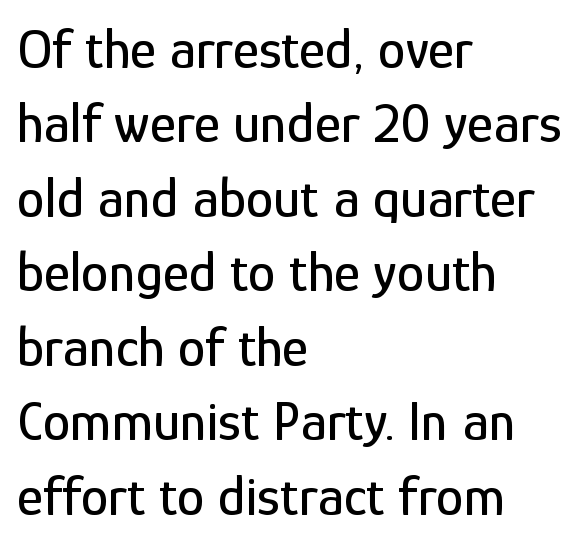
The image shows 56 px condensed sans-serif type, upright; set left-aligned, normal line spacing (1.33x), normal letter spacing, not underlined; low stroke contrast and a medium x-height.
